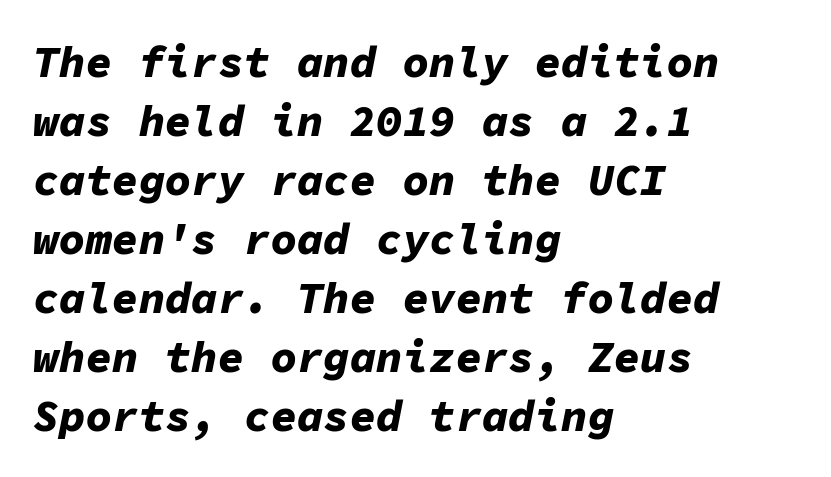
Every row of glyphs begins at an identical x-position on the left. The rows are spaced the way most documents space them. The glyphs have the mass of a bold cut. You could count columns in this text — the font is strictly monospaced.
